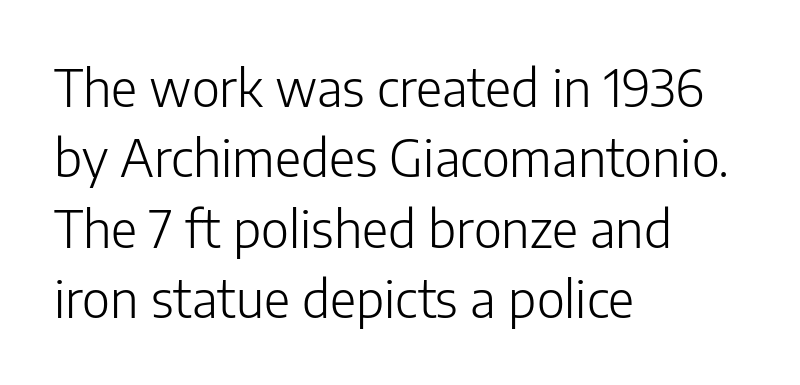
The image shows 51 px light sans-serif type, upright; set left-aligned, normal line spacing (1.38x), normal letter spacing, not underlined; low stroke contrast and a medium x-height.
